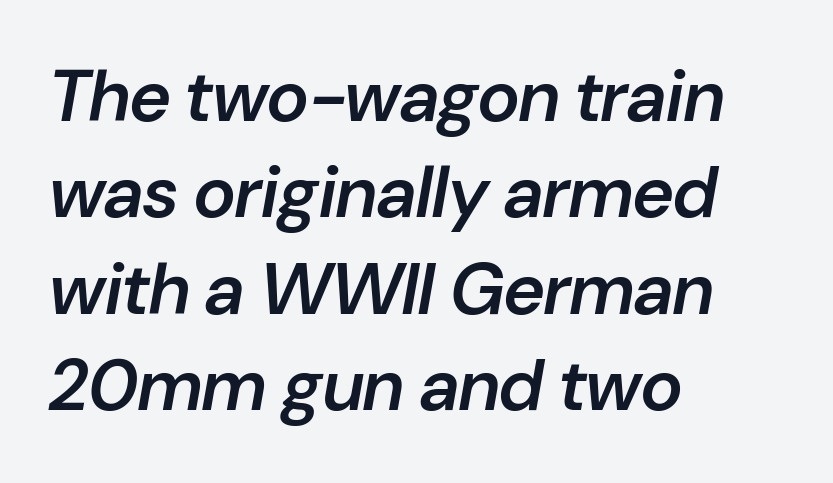
{"italic": "yes", "lean": "right", "slant_degrees": 10, "bold": "semi", "weight": "semibold", "width": "normal", "stroke_contrast": "low", "x_height": "medium", "monospaced": "no", "underline": "no", "align": "left", "line_spacing": "normal", "line_spacing_ratio": 1.34, "letter_spacing": "normal", "letter_spacing_em": 0.0, "glyph_px": 72}
